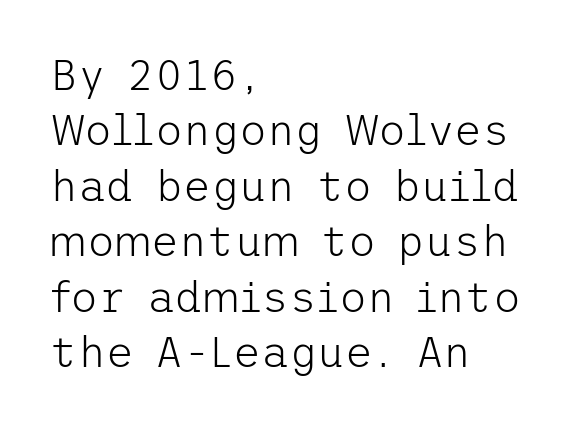
Characters follow at the spacing the type designer built in. The weight tops out at a normal text grade. Regarding serifs, this sample does without them. The passage shown stacks its lines at a standard gap. The gap between lines stays unmarked. A roman cut, with each character standing at attention.
